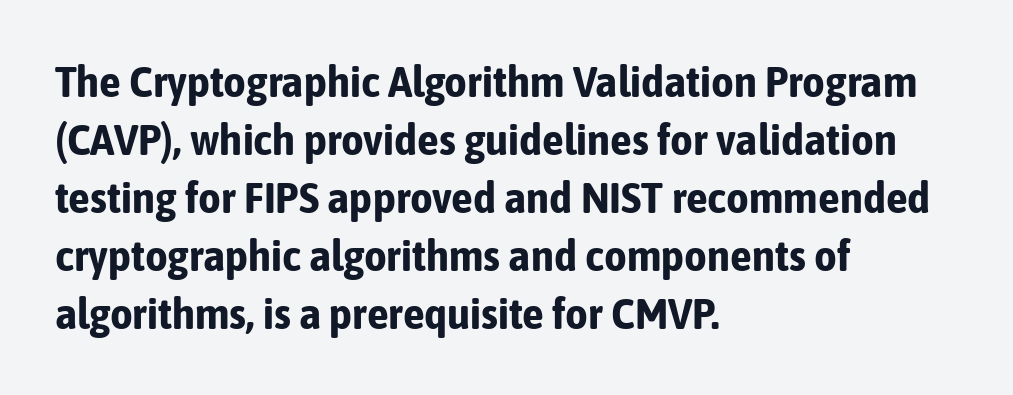
What weight is shown? A full bold with thick strokes. Normally led — the rows are evenly, conventionally spaced. Visually the block forms a straight wall on the left and a jagged coastline on the right. The characters display no serif detailing; their extremities are plain. Is the letter spacing exaggerated? No — it looks like the ordinary default.
